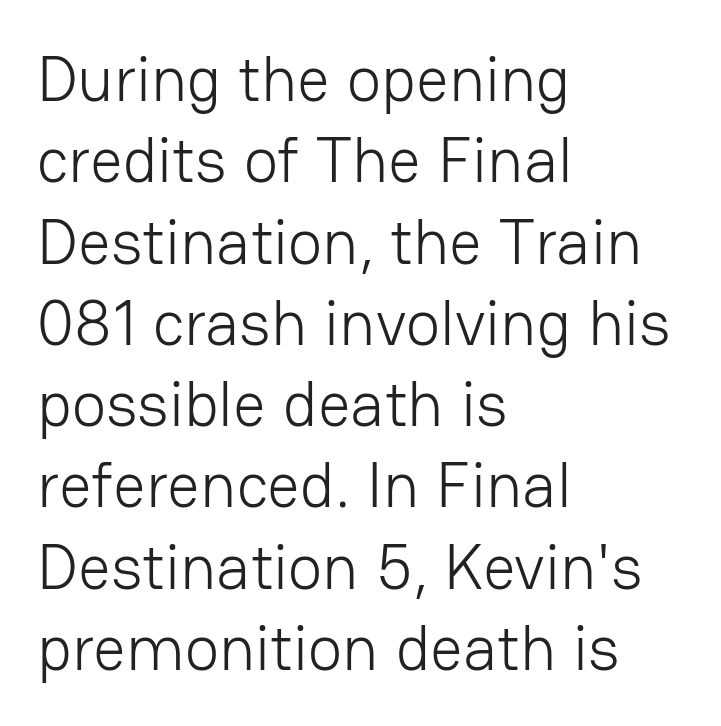
The letters stand upright; this is a roman face. The block of text has a typical density, with ordinary space between rows. Bold? No — there's no thickening of the strokes. Observe the absence of serifs on each vertical stroke in this sample. Clear beneath every line of the passage. The letterforms sit shoulder to shoulder at normal distance.
